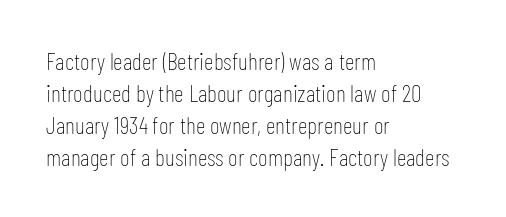
The image shows 24 px text type, upright; set left-aligned, normal line spacing (1.33x), normal letter spacing, not underlined.
